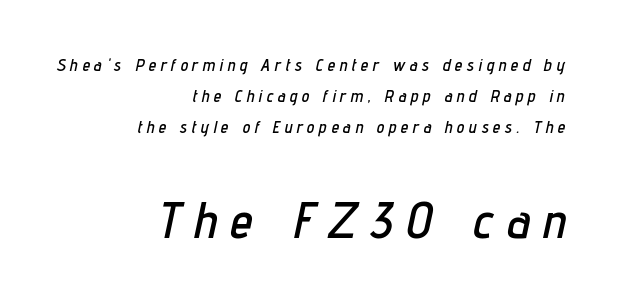
The image shows 51 px condensed type, italic (leaning right); set right-aligned, line spacing 1.82x, unusually wide letter spacing (+0.27 em), not underlined; the second (bottom) block is 3.0x larger; low stroke contrast and a medium x-height.
